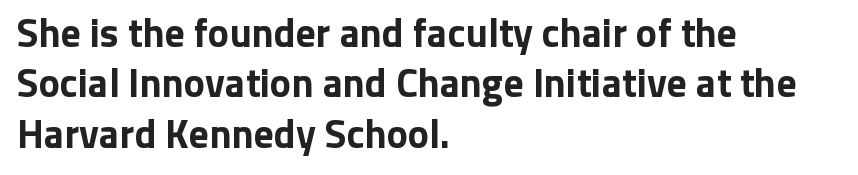
{"serif": "no", "italic": "no", "bold": "yes", "weight": "bold", "width": "normal", "stroke_contrast": "low", "x_height": "medium", "monospaced": "no", "underline": "no", "align": "left", "line_spacing": "normal", "line_spacing_ratio": 1.26, "letter_spacing": "normal", "letter_spacing_em": 0.0, "glyph_px": 40}
